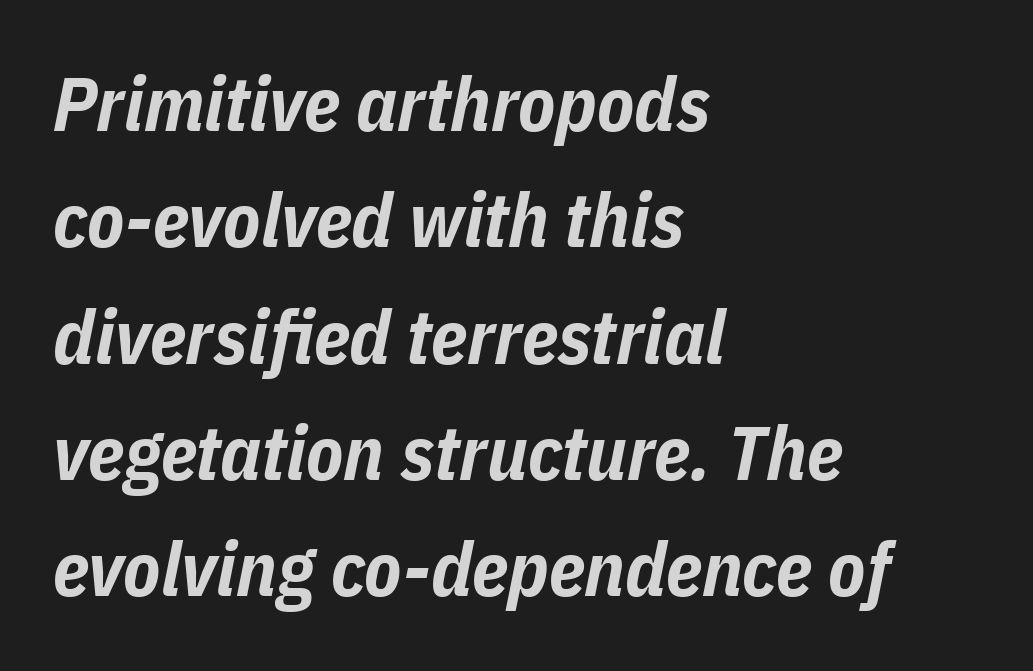
The image shows 76 px bold, condensed type, italic (leaning right); set left-aligned, normal line spacing (1.53x), normal letter spacing, not underlined; low stroke contrast and a medium x-height.
